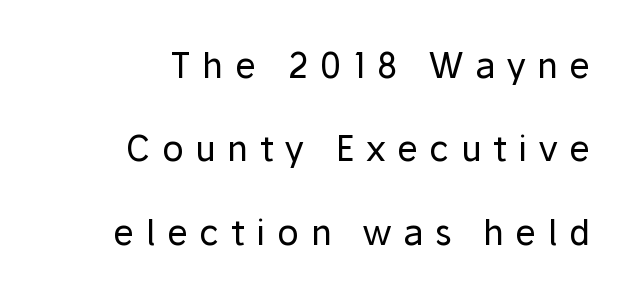
The image shows 35 px regular-weight sans-serif type, upright; set right-aligned, loose line spacing (2.38x), unusually wide letter spacing (+0.33 em), not underlined; low stroke contrast and a medium x-height.
